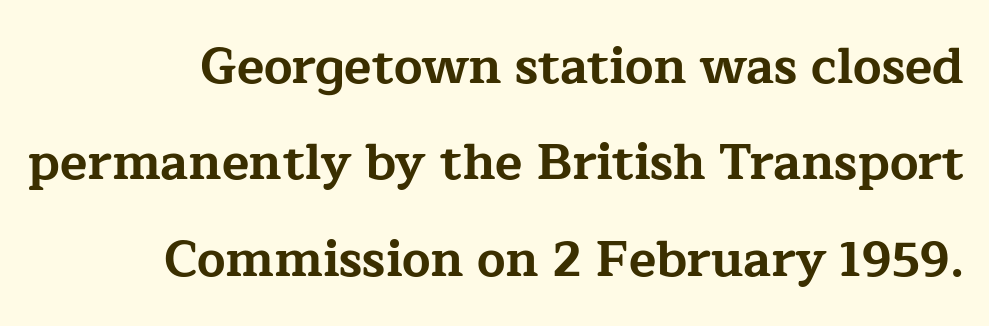
{"serif": "yes", "italic": "no", "bold": "yes", "weight": "bold", "width": "wide", "stroke_contrast": "low", "x_height": "medium", "monospaced": "no", "underline": "no", "line_spacing": "loose", "line_spacing_ratio": 1.93, "letter_spacing": "normal", "letter_spacing_em": 0.0, "glyph_px": 50}
